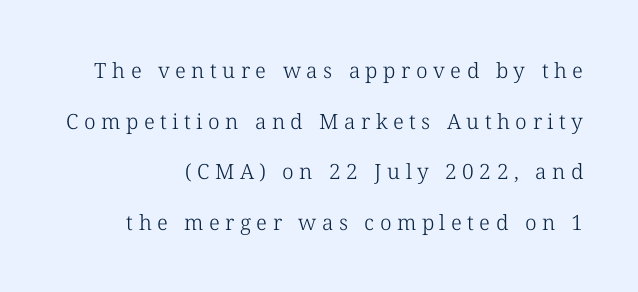
Casual observation: everything's shoved over to the right. Letter spacing: wide. The axis of the letterforms is exactly vertical. Quick note: interline space is abundant. The passage shown is not underscored anywhere.
